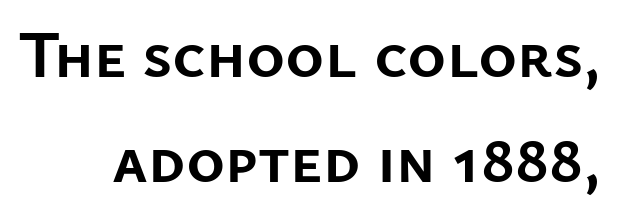
{"serif": "no", "italic": "no", "bold": "yes", "weight": "semibold", "width": "normal", "stroke_contrast": "low", "x_height": "medium", "monospaced": "no", "underline": "no", "align": "right", "line_spacing": "normal", "line_spacing_ratio": 1.59, "letter_spacing": "normal", "letter_spacing_em": 0.0, "glyph_px": 66}
